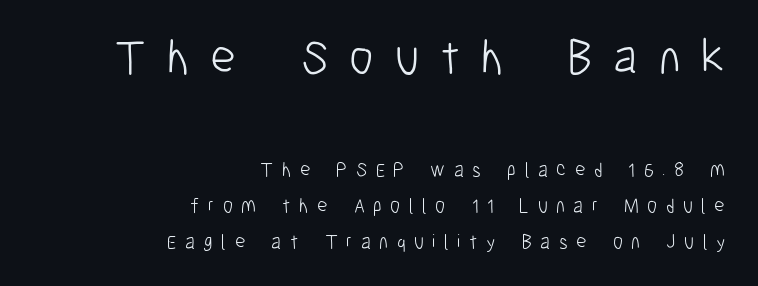
{"serif": "no", "italic": "no", "bold": "no", "weight": "light", "width": "condensed", "stroke_contrast": "low", "x_height": "medium", "monospaced": "no", "underline": "no", "align": "right", "line_spacing_ratio": 1.8, "letter_spacing": "wide", "letter_spacing_em": 0.43, "larger_block": "first", "size_ratio": 2.45, "glyph_px": 49}
